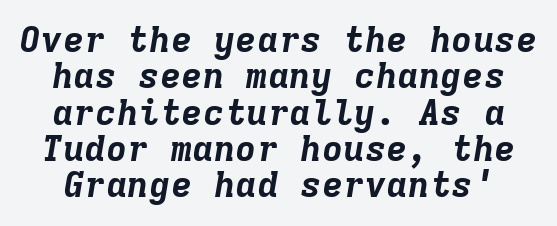
{"italic": "yes", "lean": "right", "slant_degrees": 9, "bold": "yes", "weight": "bold", "width": "normal", "stroke_contrast": "low", "x_height": "medium", "monospaced": "yes", "underline": "no", "line_spacing": "tight", "line_spacing_ratio": 1.01, "letter_spacing": "normal", "letter_spacing_em": 0.0, "glyph_px": 36}
